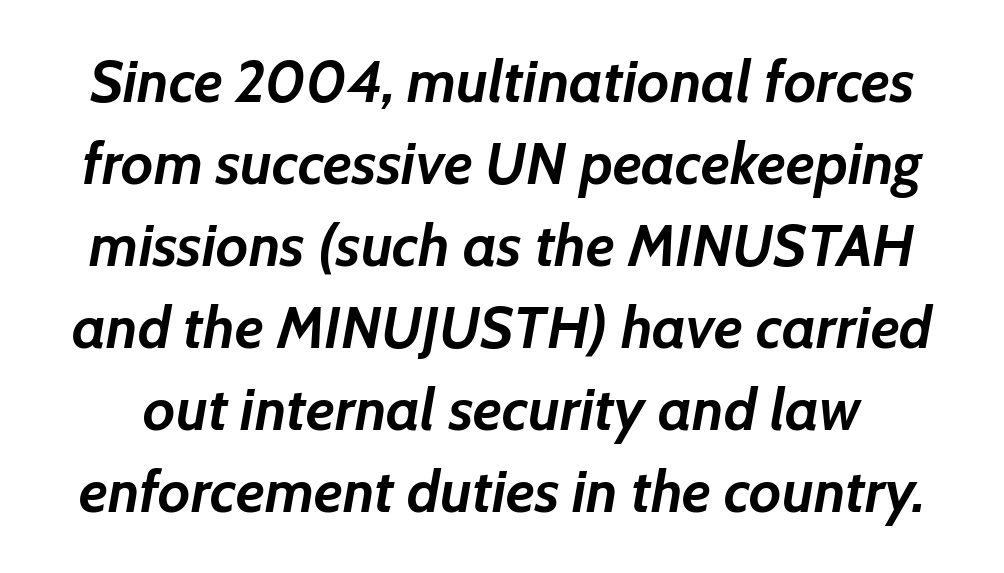
Q: Is the text bold? A: Yes.
Q: Is the text italic (slanted)? A: Yes, it leans right by about 7 degrees.
Q: Is the text underlined? A: No.
Q: Is the spacing between letters normal or unusually wide? A: Normal.
Q: Is the spacing between lines tight, normal or loose? A: Normal.
Q: Width (condensed, normal, or wide)? A: Normal.
Q: Stroke contrast? A: Low.
Q: x-height? A: Medium.
Q: Monospaced? A: No.
